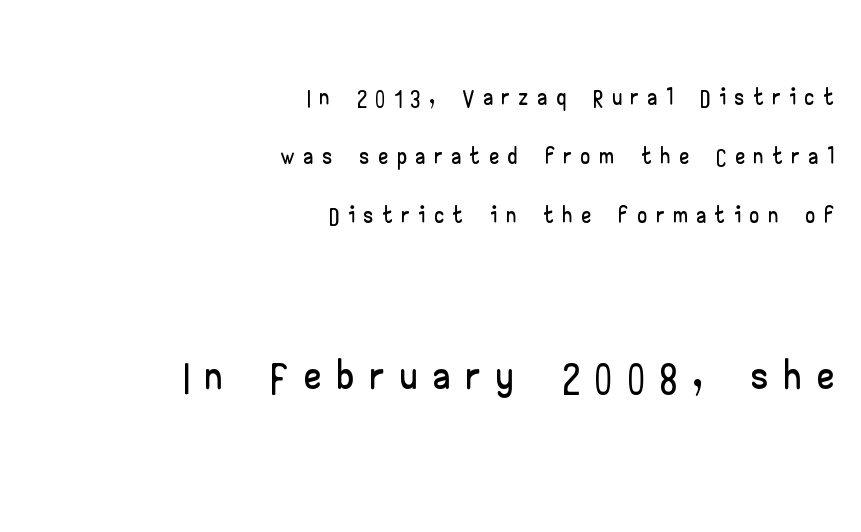
Short note: letters widely spaced. The font family rendered here belongs to the sans-serif group. Think of a printed novel: that variable character pitch is what you see here. Leading: standard. Ordinary non-slanted type is in use.
